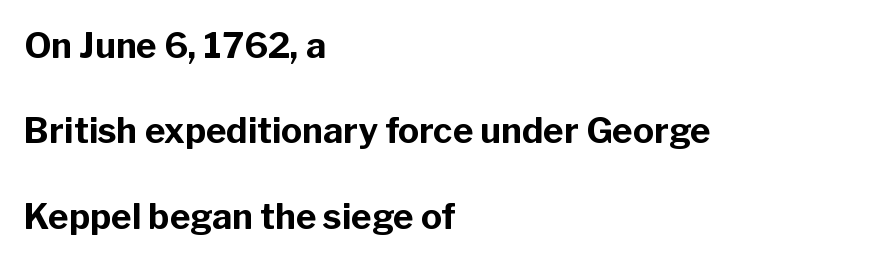
Q: Is the text bold? A: Yes.
Q: Is the text italic (slanted)? A: No, it is upright.
Q: Is the typeface a serif or a sans-serif typeface? A: Sans-serif.
Q: Is the text underlined? A: No.
Q: How is the paragraph aligned? A: Left-aligned.
Q: Is the spacing between letters normal or unusually wide? A: Normal.
Q: Is the spacing between lines tight, normal or loose? A: Loose.
Q: Width (condensed, normal, or wide)? A: Normal.
Q: Stroke contrast? A: Low.
Q: x-height? A: Medium.
Q: Monospaced? A: No.
